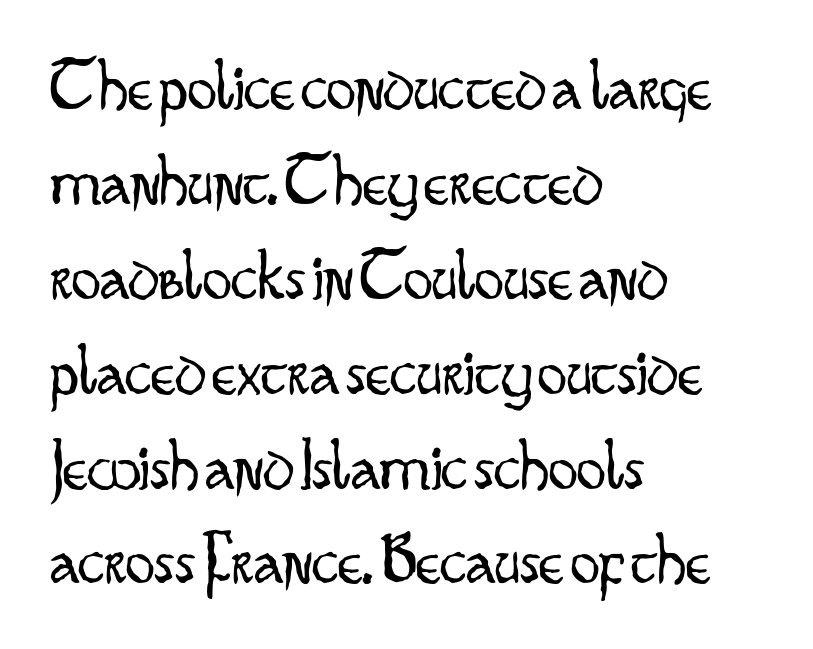
The image shows 73 px light, condensed sans-serif type, upright; set left-aligned, normal line spacing (1.3x), normal letter spacing, not underlined; low stroke contrast and a small x-height.
